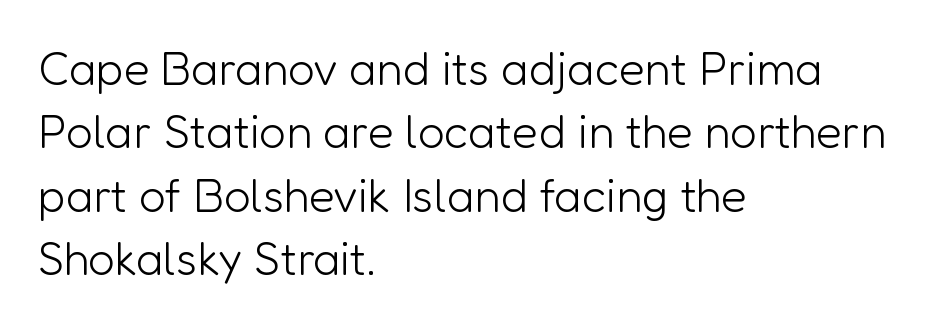
{"serif": "no", "italic": "no", "bold": "no", "weight": "light", "width": "normal", "stroke_contrast": "low", "x_height": "medium", "monospaced": "no", "underline": "no", "align": "left", "line_spacing": "normal", "line_spacing_ratio": 1.35, "letter_spacing": "normal", "letter_spacing_em": 0.0, "glyph_px": 47}
